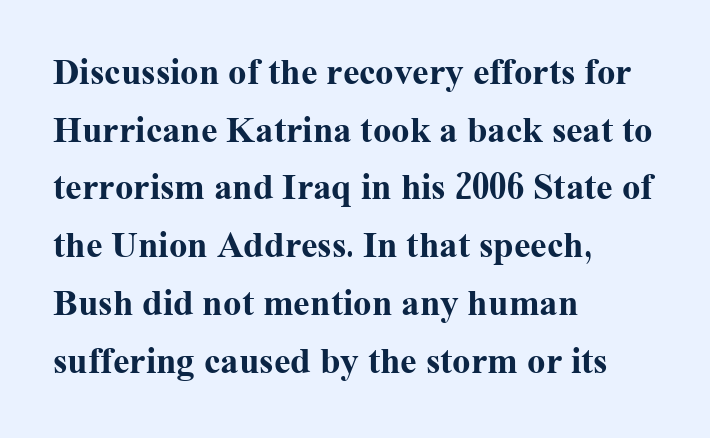
Q: Is the text bold? A: Yes.
Q: Is the text italic (slanted)? A: No, it is upright.
Q: Is the typeface a serif or a sans-serif typeface? A: Serif.
Q: Is the text underlined? A: No.
Q: How is the paragraph aligned? A: Left-aligned.
Q: Is the spacing between letters normal or unusually wide? A: Normal.
Q: Is the spacing between lines tight, normal or loose? A: Normal.
Q: Width (condensed, normal, or wide)? A: Normal.
Q: Stroke contrast? A: Medium.
Q: x-height? A: Medium.
Q: Monospaced? A: No.
